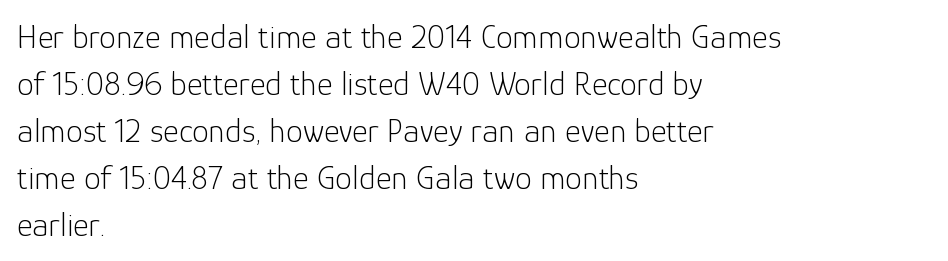
The image shows 34 px light sans-serif type, upright; set left-aligned, normal line spacing (1.38x), normal letter spacing, not underlined; low stroke contrast and a medium x-height.
